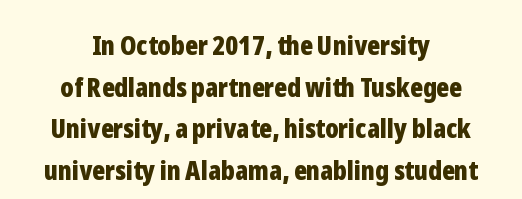
The image shows 27 px bold type, upright; set normal line spacing (1.54x), normal letter spacing, not underlined.
